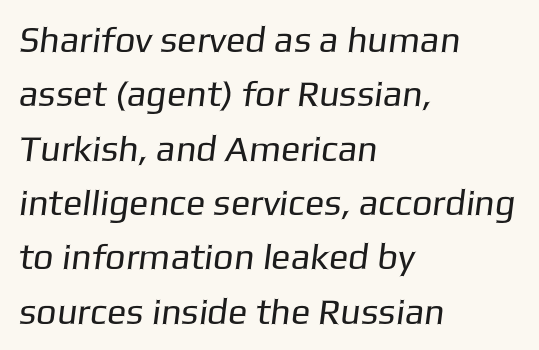
Q: Is the text bold? A: No.
Q: Is the typeface a serif or a sans-serif typeface? A: Sans-serif.
Q: Is the text underlined? A: No.
Q: How is the paragraph aligned? A: Left-aligned.
Q: Is the spacing between letters normal or unusually wide? A: Normal.
Q: Is the spacing between lines tight, normal or loose? A: Normal.
Q: Width (condensed, normal, or wide)? A: Normal.
Q: Stroke contrast? A: Low.
Q: x-height? A: Medium.
Q: Monospaced? A: No.
